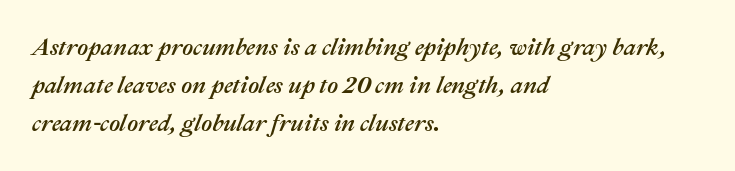
Q: Is the text italic (slanted)? A: Yes, it leans right by about 22 degrees.
Q: Is the text underlined? A: No.
Q: How is the paragraph aligned? A: Left-aligned.
Q: Is the spacing between letters normal or unusually wide? A: Normal.
Q: Is the spacing between lines tight, normal or loose? A: Normal.
